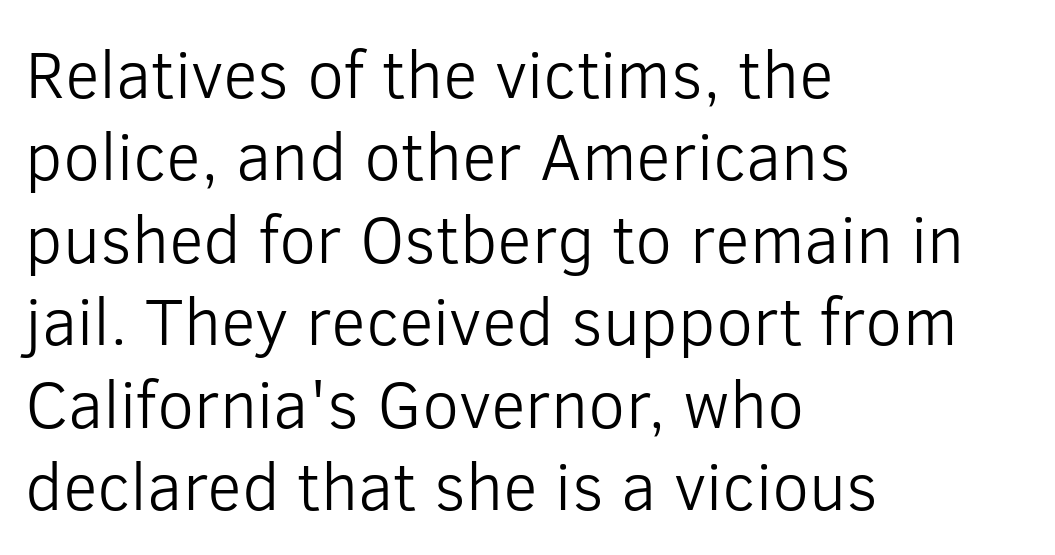
Q: Is the text bold? A: No.
Q: Is the text italic (slanted)? A: No, it is upright.
Q: Is the typeface a serif or a sans-serif typeface? A: Sans-serif.
Q: Is the text underlined? A: No.
Q: How is the paragraph aligned? A: Left-aligned.
Q: Is the spacing between letters normal or unusually wide? A: Normal.
Q: Width (condensed, normal, or wide)? A: Normal.
Q: Stroke contrast? A: Low.
Q: x-height? A: Medium.
Q: Monospaced? A: No.
